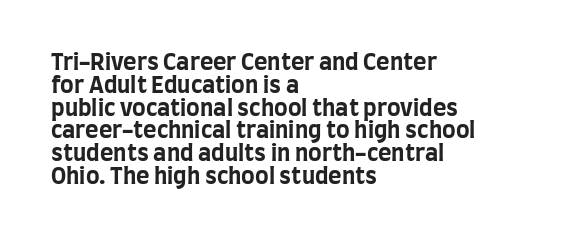
The image shows 23 px bold type, upright; set left-aligned, tight line spacing (0.99x), normal letter spacing, not underlined.
